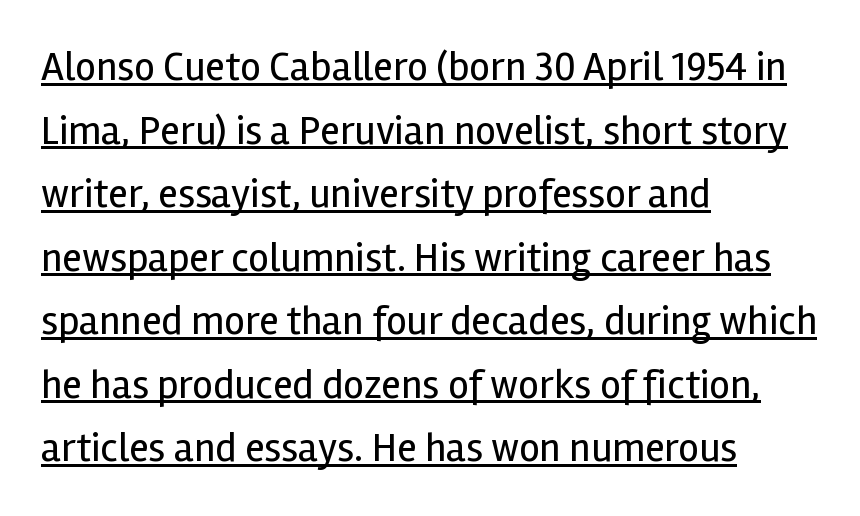
The image shows 41 px regular-weight sans-serif type, upright; set left-aligned, normal line spacing (1.55x), normal letter spacing, underlined; a medium x-height.
